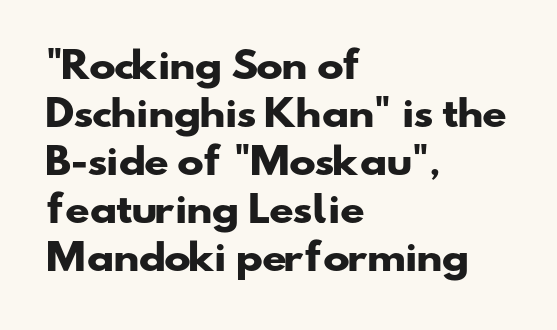
Q: Is the text bold? A: Yes.
Q: Is the typeface a serif or a sans-serif typeface? A: Sans-serif.
Q: Is the text underlined? A: No.
Q: How is the paragraph aligned? A: Left-aligned.
Q: Is the spacing between letters normal or unusually wide? A: Normal.
Q: Is the spacing between lines tight, normal or loose? A: Normal.
Q: Width (condensed, normal, or wide)? A: Wide.
Q: Stroke contrast? A: Low.
Q: x-height? A: Small.
Q: Monospaced? A: No.
